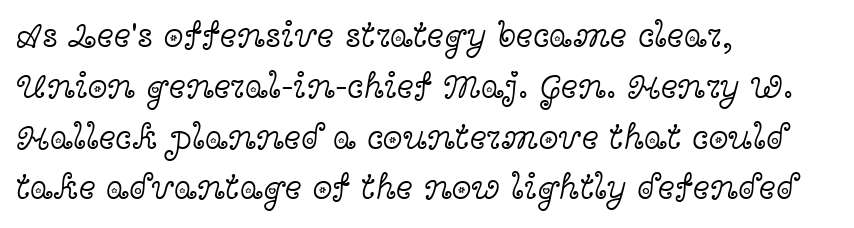
Q: Is the text bold? A: No.
Q: Is the text italic (slanted)? A: No, it is upright.
Q: Is the typeface a serif or a sans-serif typeface? A: Serif.
Q: Is the text underlined? A: No.
Q: How is the paragraph aligned? A: Left-aligned.
Q: Is the spacing between letters normal or unusually wide? A: Normal.
Q: Is the spacing between lines tight, normal or loose? A: Normal.
Q: Width (condensed, normal, or wide)? A: Wide.
Q: x-height? A: Medium.
Q: Monospaced? A: No.
